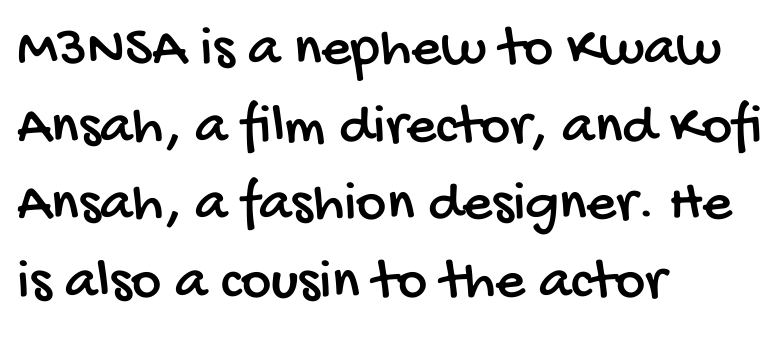
{"serif": "no", "width": "condensed", "stroke_contrast": "low", "x_height": "large", "monospaced": "no", "underline": "no", "align": "left", "line_spacing": "normal", "line_spacing_ratio": 1.34, "letter_spacing": "normal", "letter_spacing_em": 0.0, "glyph_px": 58}
